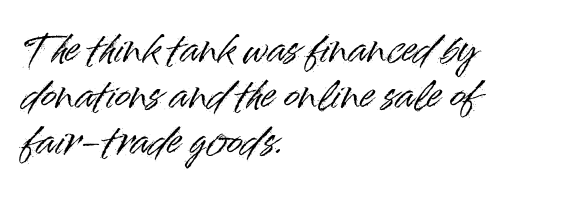
Where is the straight margin? On the left. Leading: standard. Short note: letters normally spaced.
